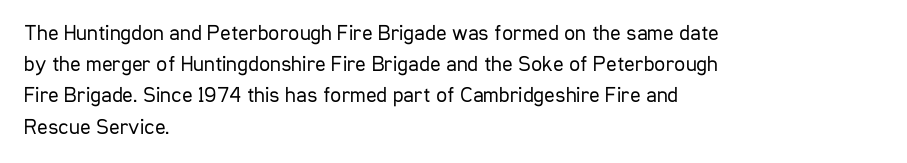
{"italic": "no", "bold": "no", "underline": "no", "align": "left", "line_spacing": "normal", "line_spacing_ratio": 1.42, "letter_spacing": "normal", "letter_spacing_em": 0.0, "glyph_px": 22}
